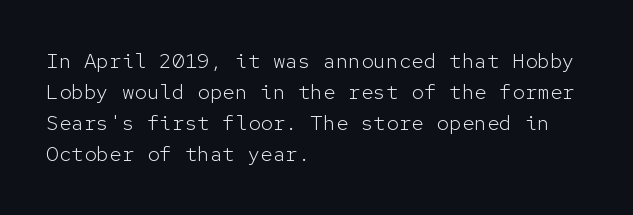
The image shows 21 px text type, upright; set left-aligned, normal line spacing (1.48x), normal letter spacing, not underlined.
